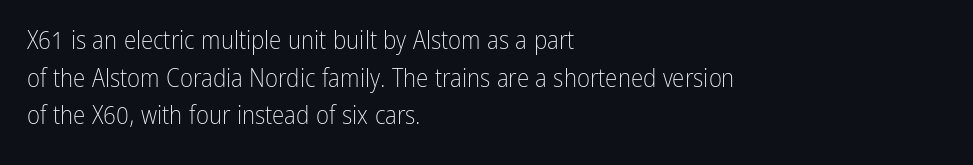
The image shows 25 px text type, upright; set left-aligned, normal line spacing (1.51x), normal letter spacing, not underlined.
